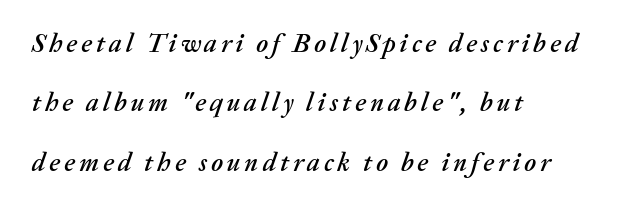
Q: Is the text italic (slanted)? A: Yes, it leans right by about 20 degrees.
Q: Is the text underlined? A: No.
Q: How is the paragraph aligned? A: Left-aligned.
Q: Is the spacing between lines tight, normal or loose? A: Loose.
